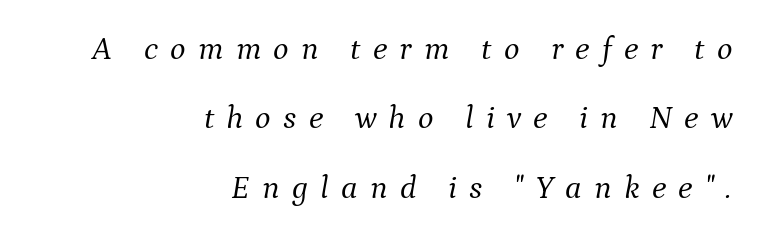
The image shows 33 px light serif type, italic (leaning right); set right-aligned, loose line spacing (2.1x), unusually wide letter spacing (+0.37 em), not underlined; medium stroke contrast and a medium x-height.
